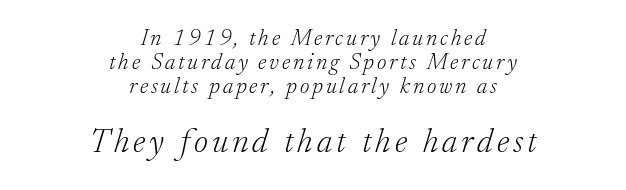
{"serif": "yes", "italic": "yes", "lean": "right", "slant_degrees": 17, "bold": "no", "weight": "light", "width": "normal", "stroke_contrast": "low", "x_height": "small", "monospaced": "no", "underline": "no", "align": "center", "line_spacing": "tight", "line_spacing_ratio": 1.04, "larger_block": "second", "size_ratio": 1.48, "glyph_px": 34}
